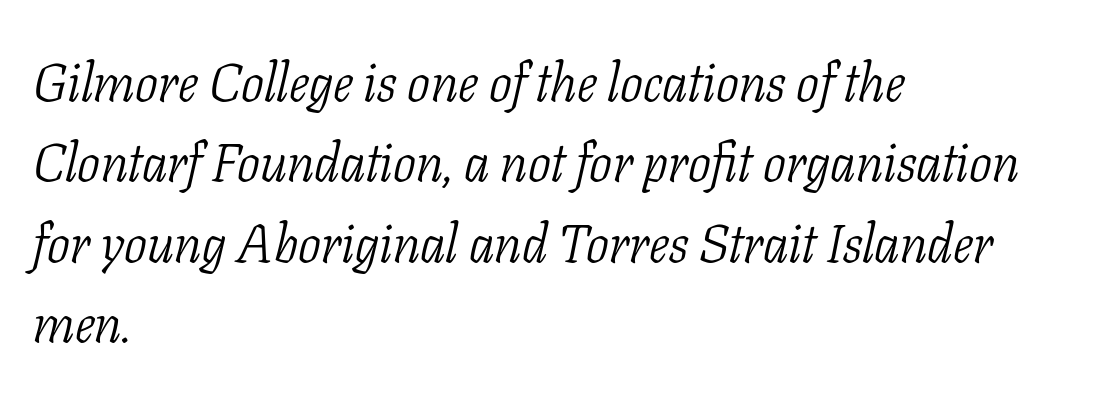
Proportional: the letters do not fall into vertical columns. Has an underline been added? It has not. The face looks like a standard text weight, possibly lighter. Regarding leading, the lines here are spaced in the standard way.
